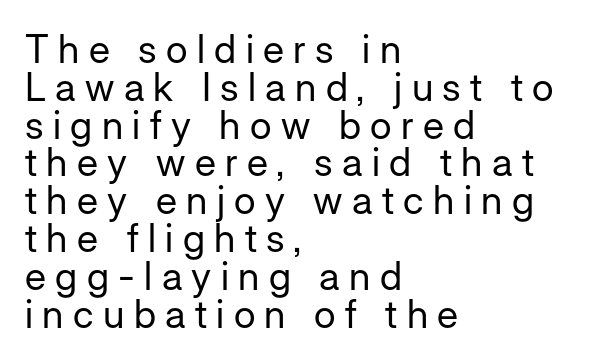
Caption: face not bold, strokes unweighted. Quick note: underline off. This rendering employs a face without finishing strokes, i.e., a sans-serif. Reading down the block, your eye returns to a fixed left position each line. Rows of type sit shoulder to shoulder in the vertical direction. These lines were composed using upright roman letters.
